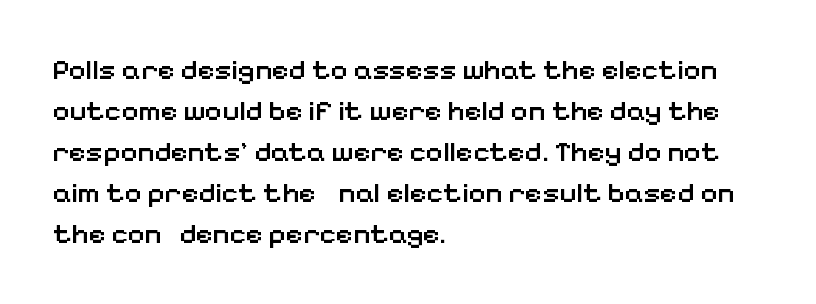
A bit beefed up — I'd call it semibold rather than bold. Characters follow at the spacing the type designer built in. Font category for this specimen: sans-serif. Each row of text sits above clean, open space. Tall strokes in this sample are plumb rather than angled. The designer left line spacing at the default.
